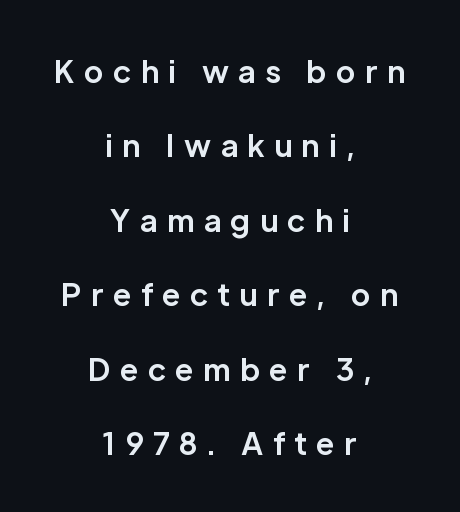
The letters stand straight up with perfectly vertical stems. Here the glyphs are tracked loosely, breaking word shapes into spaced letters. Layout note: lines centered. The glyphs in this specimen are sans serif.
